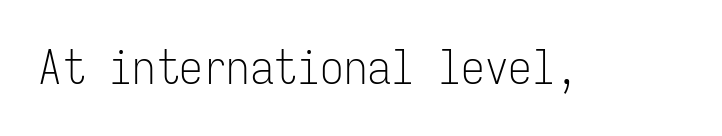
The image shows 47 px light, condensed sans-serif type, upright, monospaced; set normal letter spacing, not underlined; low stroke contrast and a medium x-height.
